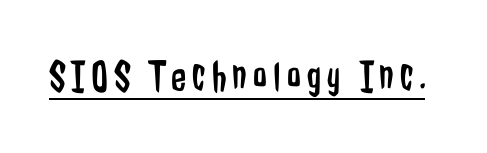
The letters carry no serifs — their stems end cleanly without finishing strokes. Heaviness? Minimal to ordinary, like unemphasized prose. Is there an underline? Yes — a line sits under the letters. You can tell it's not italic because the verticals are truly vertical. This sample has the flowing, uneven cadence of proportional lettering.
